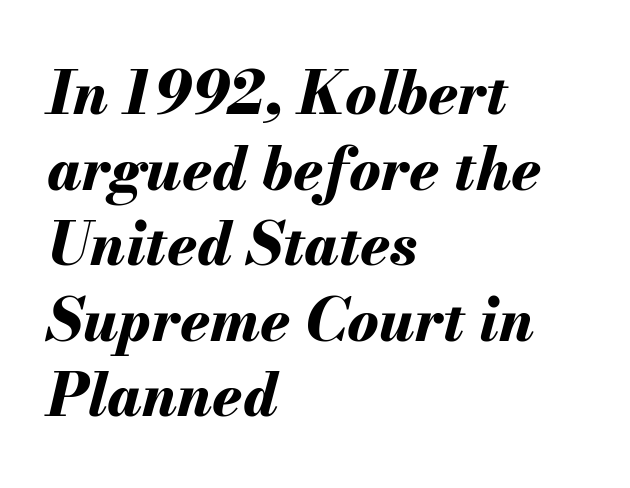
Q: Is the text bold? A: Yes.
Q: Is the text italic (slanted)? A: Yes, it leans right by about 13 degrees.
Q: Is the text underlined? A: No.
Q: How is the paragraph aligned? A: Left-aligned.
Q: Is the spacing between letters normal or unusually wide? A: Normal.
Q: Is the spacing between lines tight, normal or loose? A: Normal.
Q: Width (condensed, normal, or wide)? A: Normal.
Q: Stroke contrast? A: Medium.
Q: x-height? A: Small.
Q: Monospaced? A: No.
